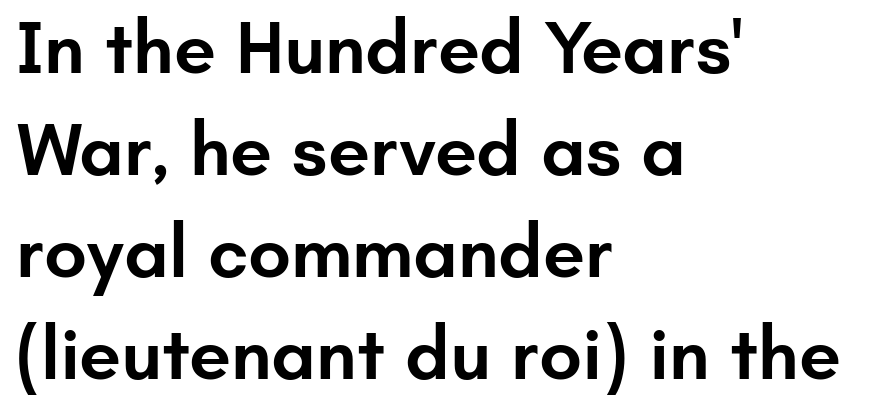
Q: Is the text bold? A: Semi-bold.
Q: Is the text italic (slanted)? A: No, it is upright.
Q: Is the typeface a serif or a sans-serif typeface? A: Sans-serif.
Q: Is the text underlined? A: No.
Q: How is the paragraph aligned? A: Left-aligned.
Q: Is the spacing between letters normal or unusually wide? A: Normal.
Q: Is the spacing between lines tight, normal or loose? A: Normal.
Q: Width (condensed, normal, or wide)? A: Normal.
Q: Stroke contrast? A: Low.
Q: x-height? A: Small.
Q: Monospaced? A: No.
